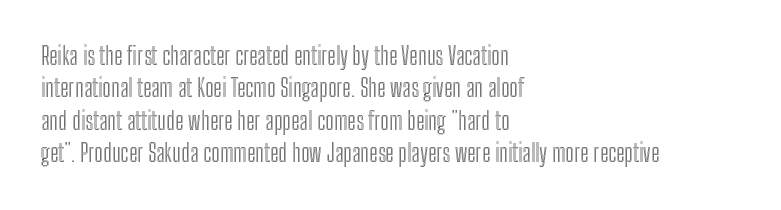
The image shows 24 px text type, upright; set left-aligned, normal line spacing (1.35x), normal letter spacing, not underlined.
